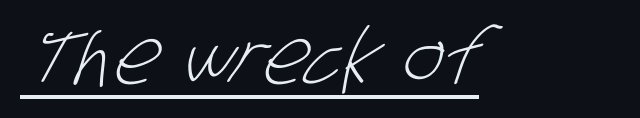
The characters are drawn with everyday or finer stroke widths. Quick note: underline on. Default kerning and tracking; the words read as compact shapes. The text was rendered using a sans face with plain stroke endings. Proportional: the letters do not fall into vertical columns.
